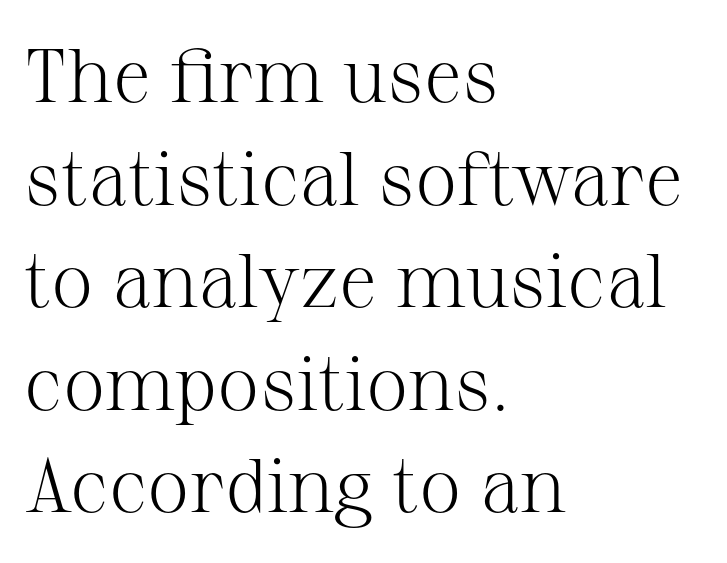
{"serif": "yes", "italic": "no", "bold": "no", "weight": "light", "width": "normal", "stroke_contrast": "medium", "x_height": "medium", "monospaced": "no", "underline": "no", "align": "left", "line_spacing": "normal", "line_spacing_ratio": 1.35, "letter_spacing": "normal", "letter_spacing_em": 0.0, "glyph_px": 76}
